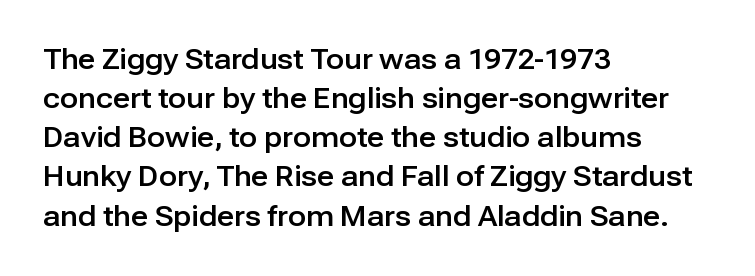
Evenly set lines give the paragraph a standard silhouette. What stands out about the letter spacing? Nothing — it is the standard amount. Glance below the letters and you will spot only blank space. The compositor pushed each line to the left boundary. The axis of the letterforms is exactly vertical.
